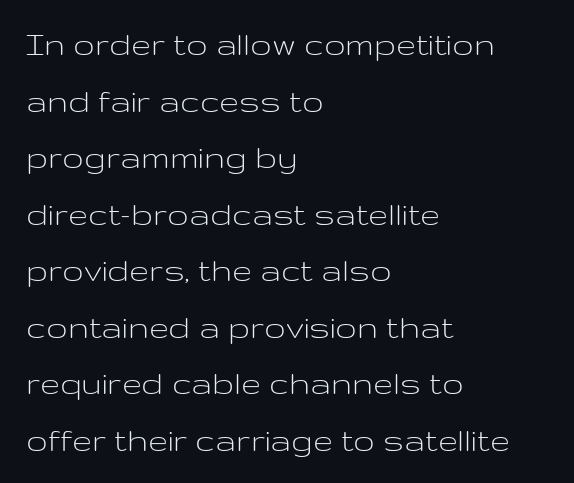
The image shows 36 px light, wide sans-serif type, upright; set left-aligned, normal line spacing (1.57x), normal letter spacing, not underlined; low stroke contrast and a medium x-height.
